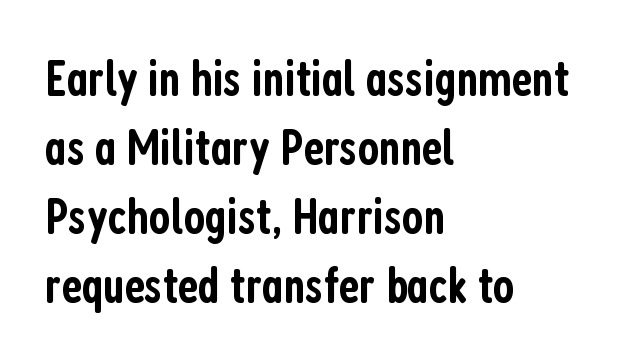
Q: Is the text bold? A: Semi-bold.
Q: Is the text italic (slanted)? A: No, it is upright.
Q: Is the typeface a serif or a sans-serif typeface? A: Sans-serif.
Q: Is the text underlined? A: No.
Q: How is the paragraph aligned? A: Left-aligned.
Q: Is the spacing between letters normal or unusually wide? A: Normal.
Q: Is the spacing between lines tight, normal or loose? A: Normal.
Q: Width (condensed, normal, or wide)? A: Condensed.
Q: Stroke contrast? A: Low.
Q: x-height? A: Medium.
Q: Monospaced? A: No.
